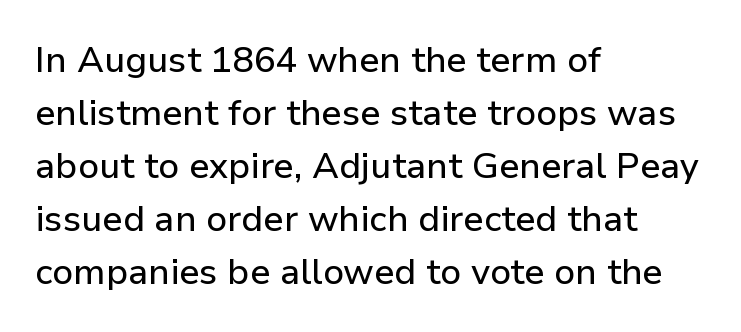
{"serif": "no", "italic": "no", "width": "normal", "stroke_contrast": "low", "x_height": "medium", "monospaced": "no", "underline": "no", "align": "left", "line_spacing": "normal", "line_spacing_ratio": 1.47, "letter_spacing": "normal", "letter_spacing_em": 0.0, "glyph_px": 36}
